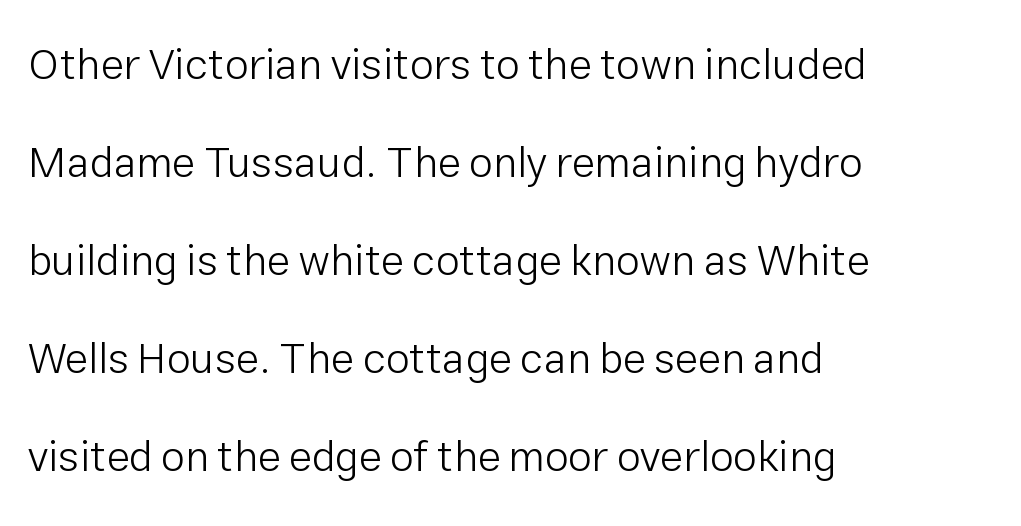
The image shows 43 px light sans-serif type, upright; set left-aligned, loose line spacing (2.28x), normal letter spacing, not underlined; low stroke contrast and a medium x-height.
